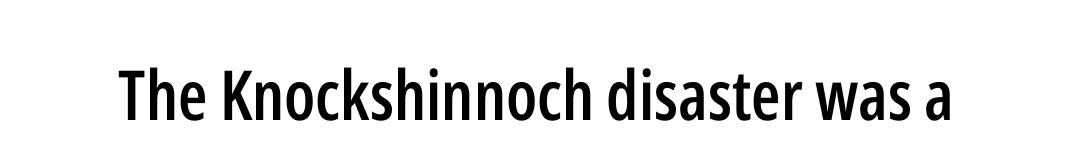
Serif or sans? Sans — the stroke terminals are bare. Do the characters align in a grid? No, the font is proportional. Quick note: underline off. If you drew a line through each stem, it would be perfectly vertical. Weight: semibold (demi).
